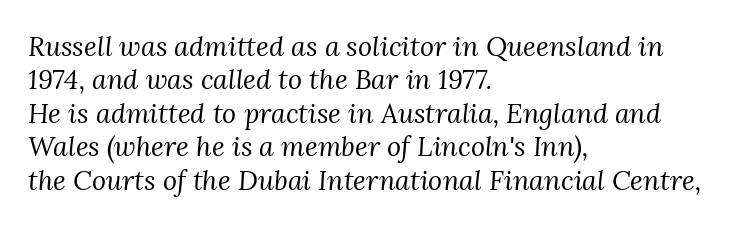
{"italic": "yes", "lean": "right", "slant_degrees": 3, "bold": "no", "underline": "no", "align": "left", "line_spacing_ratio": 1.24, "letter_spacing": "normal", "letter_spacing_em": 0.0, "glyph_px": 27}
